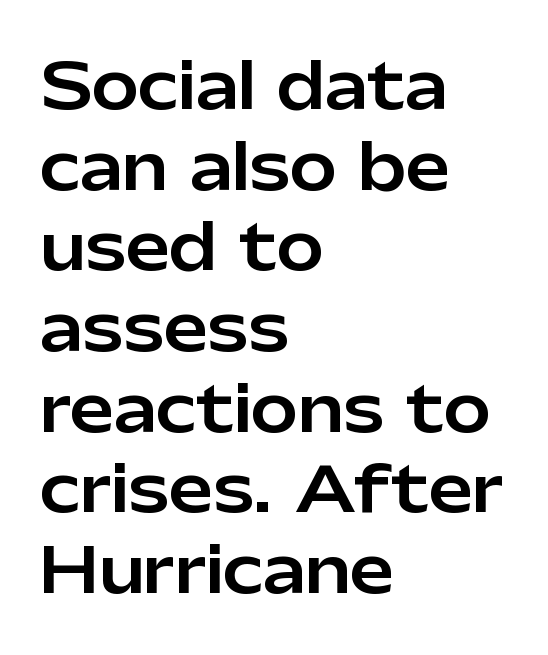
The image shows 63 px sans-serif type, upright; set left-aligned, normal line spacing (1.28x), normal letter spacing, not underlined; low stroke contrast and a medium x-height.
